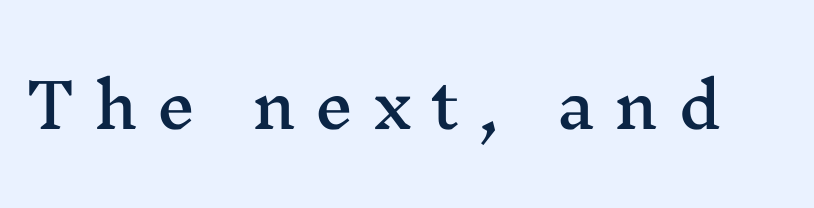
The image shows 61 px wide serif type, upright; set unusually wide letter spacing (+0.32 em), not underlined; medium stroke contrast and a medium x-height.
